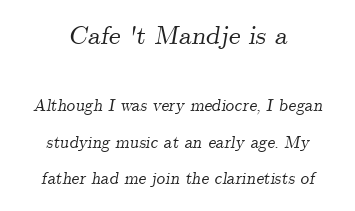
Q: Is the text italic (slanted)? A: Yes, it leans right by about 9 degrees.
Q: Is the text underlined? A: No.
Q: How is the paragraph aligned? A: Centered.
Q: Is the spacing between letters normal or unusually wide? A: Normal.
Q: Is the spacing between lines tight, normal or loose? A: Loose.
Q: Which block of text is set in a larger size, the first (top) or the second (bottom)? A: The first (top) one.
